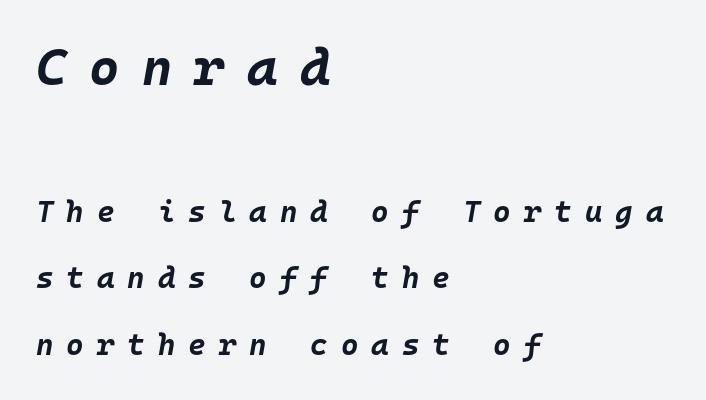
The image shows 52 px bold type, italic (leaning right), monospaced; set left-aligned, loose line spacing (2.23x), unusually wide letter spacing (+0.43 em), not underlined; the first (top) block is 1.73x larger; low stroke contrast and a large x-height.
